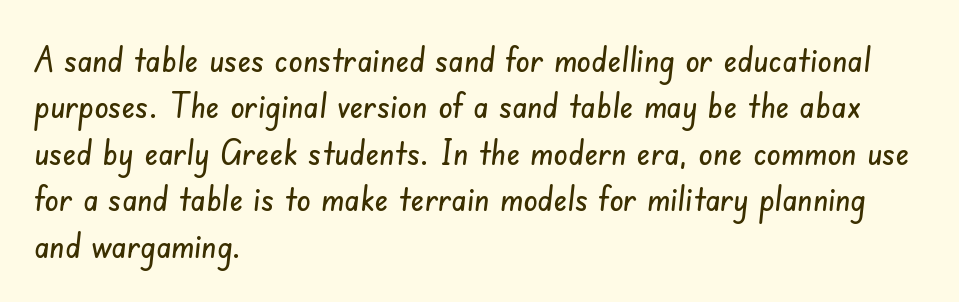
Q: Is the typeface a serif or a sans-serif typeface? A: Sans-serif.
Q: Is the text underlined? A: No.
Q: How is the paragraph aligned? A: Left-aligned.
Q: Is the spacing between letters normal or unusually wide? A: Normal.
Q: Is the spacing between lines tight, normal or loose? A: Normal.
Q: Width (condensed, normal, or wide)? A: Condensed.
Q: Stroke contrast? A: Low.
Q: x-height? A: Small.
Q: Monospaced? A: No.
